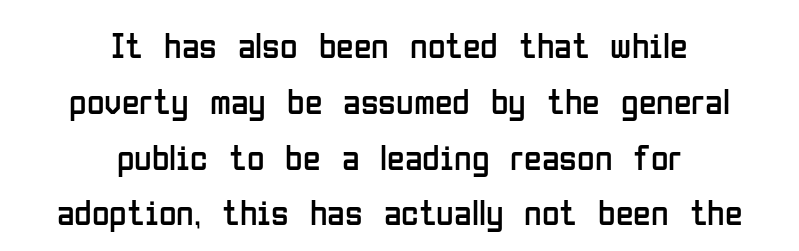
{"serif": "no", "italic": "no", "bold": "no", "weight": "regular", "width": "condensed", "stroke_contrast": "low", "x_height": "medium", "monospaced": "no", "underline": "no", "align": "center", "line_spacing": "normal", "line_spacing_ratio": 1.55, "letter_spacing": "normal", "letter_spacing_em": 0.0, "glyph_px": 36}
